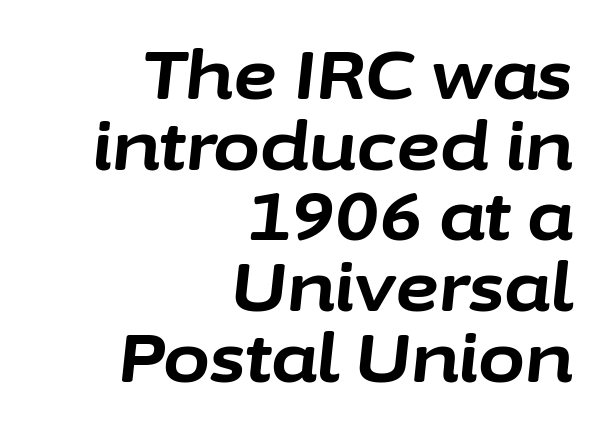
The image shows 68 px bold type, italic (leaning right); set right-aligned, tight line spacing (1.04x), normal letter spacing, not underlined; low stroke contrast and a medium x-height.
